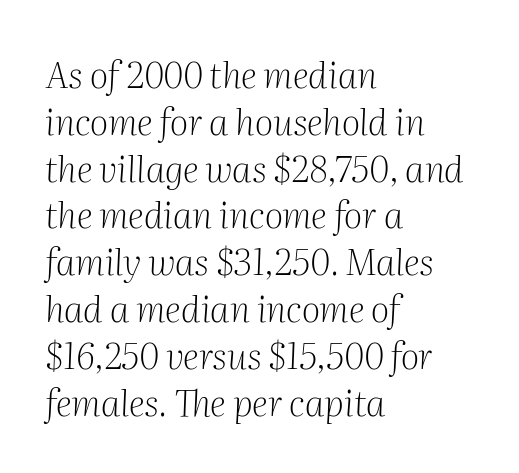
Q: Is the text bold? A: No.
Q: Is the text italic (slanted)? A: Yes, it leans right by about 2 degrees.
Q: Is the typeface a serif or a sans-serif typeface? A: Serif.
Q: Is the text underlined? A: No.
Q: How is the paragraph aligned? A: Left-aligned.
Q: Is the spacing between letters normal or unusually wide? A: Normal.
Q: Is the spacing between lines tight, normal or loose? A: Normal.
Q: Width (condensed, normal, or wide)? A: Normal.
Q: Stroke contrast? A: Medium.
Q: x-height? A: Medium.
Q: Monospaced? A: No.
